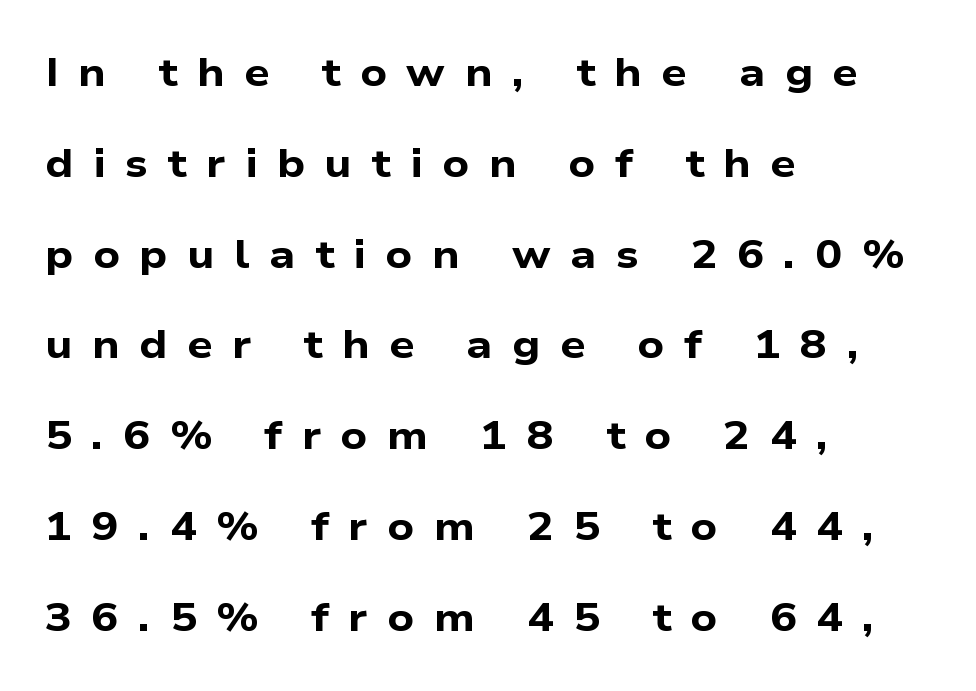
Just letters on the line, the space beneath them empty. You could not count columns in this text — the font is proportionally spaced. The paragraph shown leans on its left margin. The face used here is a sans, in the tradition of grotesques and geometrics. If you measured baseline to baseline, you'd find a long distance. The letterforms stand isolated, each surrounded by extra space.
